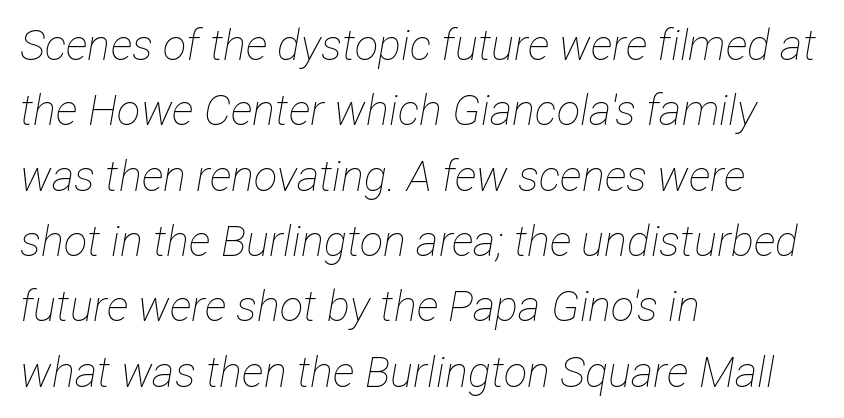
Each letter keeps its own natural width here, so spacing adapts to shape. Layout note: lines flush left. A typesetter would call this leading conventional body-copy spacing. Glance below the letters and you will spot only blank space. Does extra space separate the letters? No, they use regular spacing. No extra ink here — the face is not bold.
